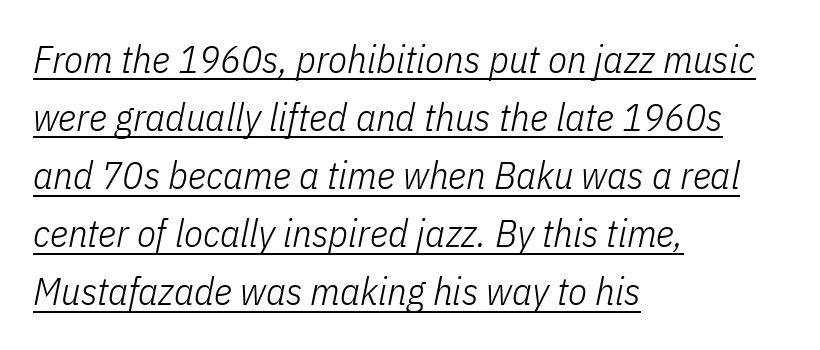
Q: Is the text bold? A: No.
Q: Is the text italic (slanted)? A: Yes, it leans right by about 11 degrees.
Q: Is the text underlined? A: Yes.
Q: How is the paragraph aligned? A: Left-aligned.
Q: Is the spacing between letters normal or unusually wide? A: Normal.
Q: Is the spacing between lines tight, normal or loose? A: Normal.
Q: Width (condensed, normal, or wide)? A: Condensed.
Q: Stroke contrast? A: Low.
Q: x-height? A: Medium.
Q: Monospaced? A: No.
